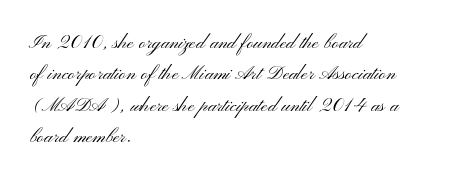
What stands out about the letter spacing? Nothing — it is the standard amount. Unmarked baselines from the first word to the last. The rendering anchors every line to the left-hand side. Regarding leading, the lines here are spaced in the standard way. Compared with a typical body face, this is equally light or lighter still.
